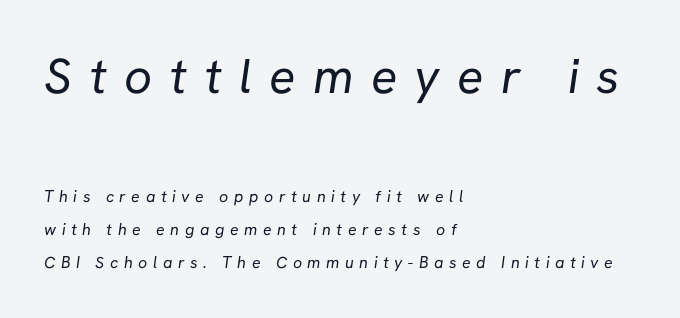
Q: Is the text bold? A: No.
Q: Is the typeface a serif or a sans-serif typeface? A: Sans-serif.
Q: Is the text underlined? A: No.
Q: How is the paragraph aligned? A: Left-aligned.
Q: Is the spacing between letters normal or unusually wide? A: Unusually wide.
Q: Is the spacing between lines tight, normal or loose? A: Loose.
Q: Which block of text is set in a larger size, the first (top) or the second (bottom)? A: The first (top) one.
Q: Width (condensed, normal, or wide)? A: Normal.
Q: Stroke contrast? A: Low.
Q: x-height? A: Medium.
Q: Monospaced? A: No.
